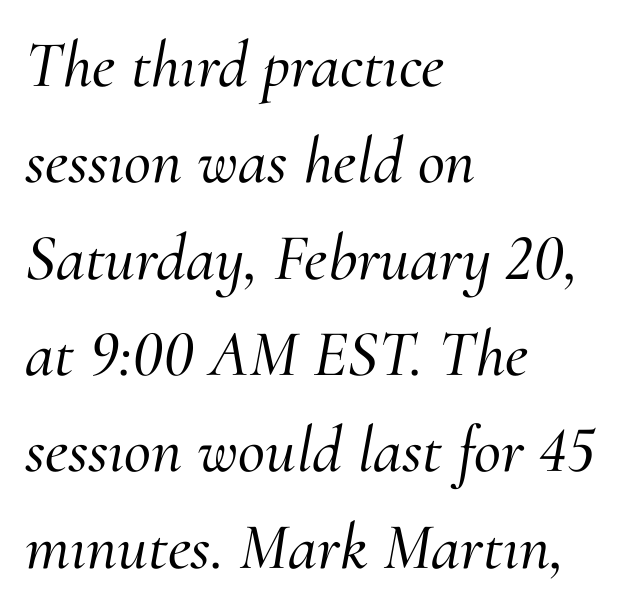
Q: Is the text italic (slanted)? A: Yes, it leans right by about 10 degrees.
Q: Is the typeface a serif or a sans-serif typeface? A: Serif.
Q: Is the text underlined? A: No.
Q: How is the paragraph aligned? A: Left-aligned.
Q: Is the spacing between letters normal or unusually wide? A: Normal.
Q: Is the spacing between lines tight, normal or loose? A: Normal.
Q: Width (condensed, normal, or wide)? A: Normal.
Q: Stroke contrast? A: Medium.
Q: x-height? A: Small.
Q: Monospaced? A: No.
